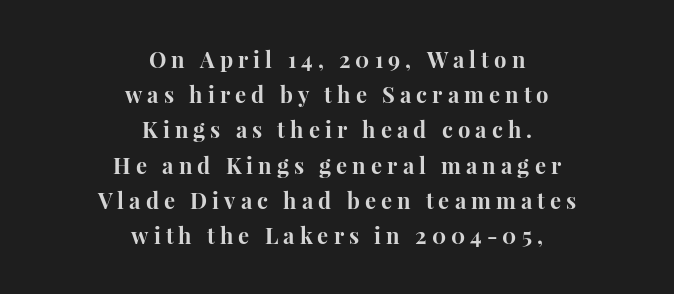
The image shows 22 px bold type, upright; set centered, normal line spacing (1.6x), unusually wide letter spacing (+0.23 em), not underlined.
